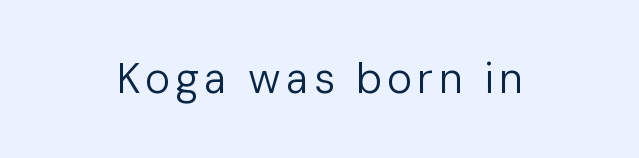
The image shows 42 px regular-weight sans-serif type, upright; set not underlined; low stroke contrast and a medium x-height.
